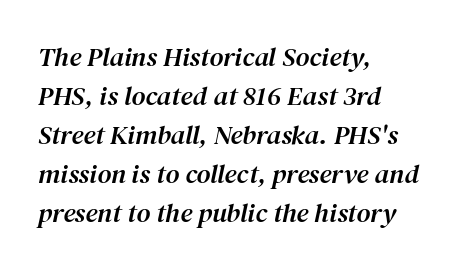
{"italic": "yes", "lean": "right", "slant_degrees": 12, "underline": "no", "align": "left", "line_spacing": "normal", "line_spacing_ratio": 1.44, "letter_spacing": "normal", "letter_spacing_em": 0.0, "glyph_px": 27}
